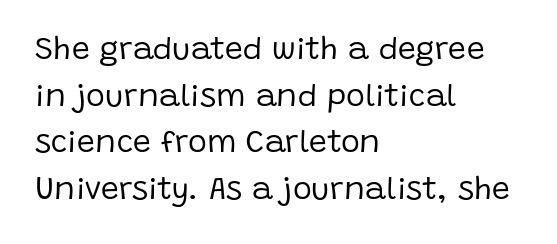
The image shows 32 px regular-weight sans-serif type, upright; set left-aligned, normal line spacing (1.46x), normal letter spacing, not underlined; low stroke contrast and a large x-height.
